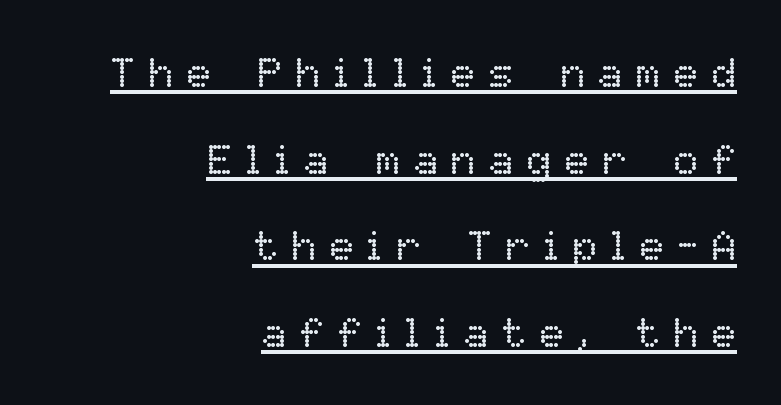
Q: Is the text bold? A: No.
Q: Is the text italic (slanted)? A: No, it is upright.
Q: Is the text underlined? A: Yes.
Q: How is the paragraph aligned? A: Right-aligned.
Q: Is the spacing between letters normal or unusually wide? A: Unusually wide.
Q: Is the spacing between lines tight, normal or loose? A: Loose.
Q: Width (condensed, normal, or wide)? A: Normal.
Q: Stroke contrast? A: Low.
Q: x-height? A: Medium.
Q: Monospaced? A: No.
